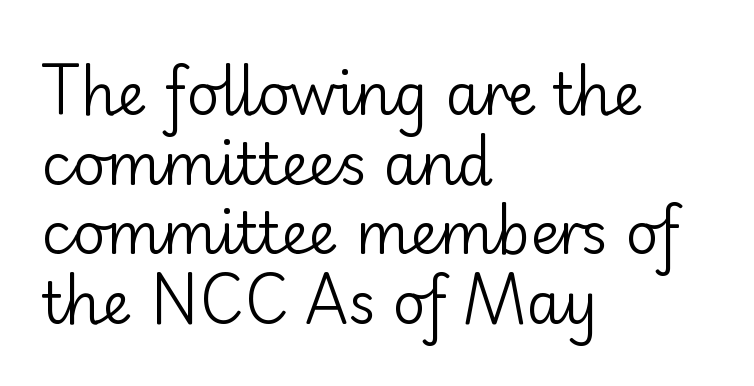
The image shows 57 px regular-weight sans-serif type, upright; set left-aligned, line spacing 1.22x, normal letter spacing, not underlined; low stroke contrast and a small x-height.
